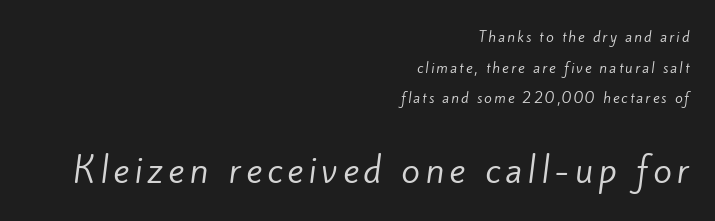
The image shows 34 px regular-weight sans-serif type; set right-aligned, loose line spacing (2.18x), not underlined; the second (bottom) block is 2.43x larger; low stroke contrast and a small x-height.
